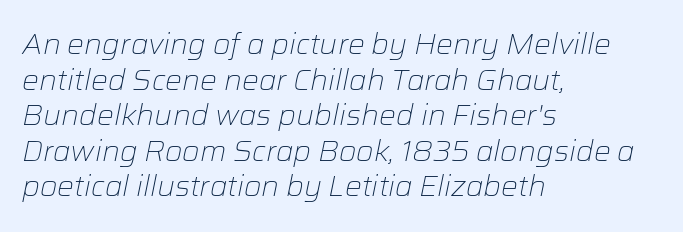
Q: Is the text bold? A: No.
Q: Is the text italic (slanted)? A: Yes, it leans right by about 12 degrees.
Q: Is the text underlined? A: No.
Q: How is the paragraph aligned? A: Left-aligned.
Q: Is the spacing between letters normal or unusually wide? A: Normal.
Q: Is the spacing between lines tight, normal or loose? A: Normal.
Q: Width (condensed, normal, or wide)? A: Normal.
Q: Stroke contrast? A: Low.
Q: x-height? A: Medium.
Q: Monospaced? A: No.
